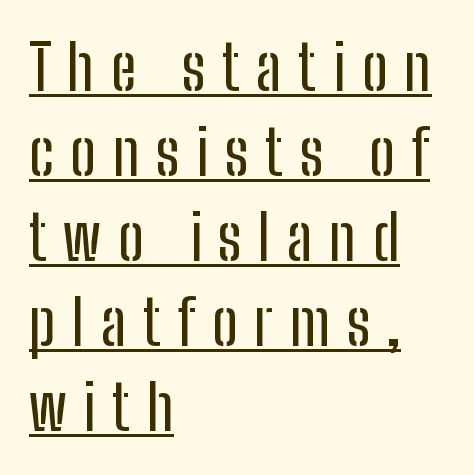
The image shows 63 px condensed sans-serif type, upright; set left-aligned, normal line spacing (1.35x), unusually wide letter spacing (+0.26 em), underlined; low stroke contrast and a medium x-height.
